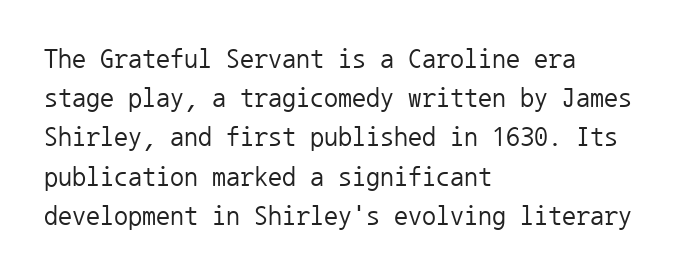
The passage is arranged the way most books set body copy — flush left. Nothing heavy about these letters — not bold at all. Monospaced: the letters line up in strict vertical columns. Letter spacing: default.
